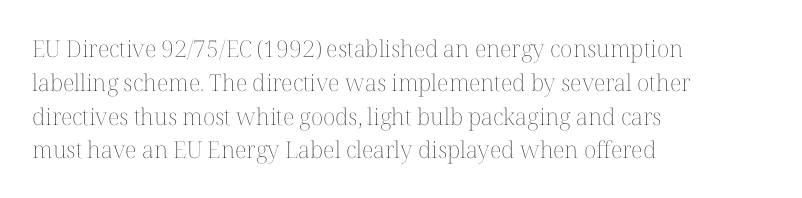
{"italic": "no", "bold": "no", "underline": "no", "align": "left", "line_spacing": "normal", "line_spacing_ratio": 1.47, "letter_spacing": "normal", "letter_spacing_em": 0.0, "glyph_px": 23}
